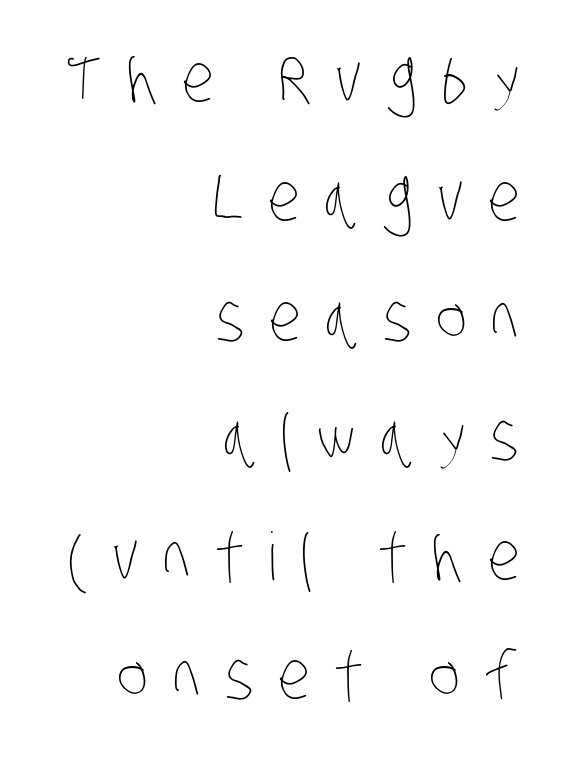
{"bold": "no", "weight": "thin", "width": "condensed", "stroke_contrast": "low", "x_height": "large", "monospaced": "no", "underline": "no", "align": "right", "line_spacing_ratio": 1.81, "letter_spacing": "wide", "letter_spacing_em": 0.37, "glyph_px": 66}
